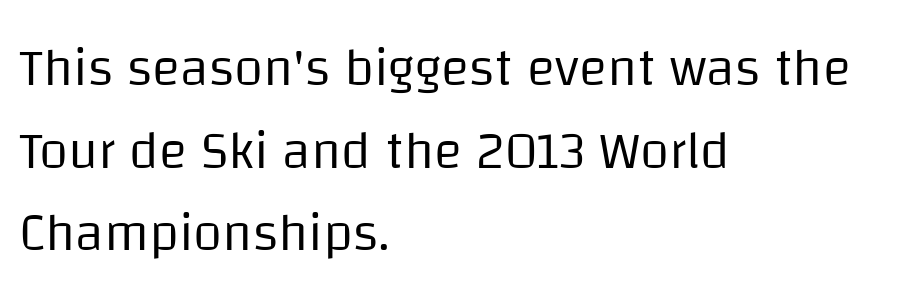
{"serif": "no", "italic": "no", "bold": "no", "weight": "regular", "width": "normal", "stroke_contrast": "low", "x_height": "large", "monospaced": "no", "underline": "no", "align": "left", "line_spacing": "normal", "line_spacing_ratio": 1.56, "letter_spacing": "normal", "letter_spacing_em": 0.0, "glyph_px": 53}
